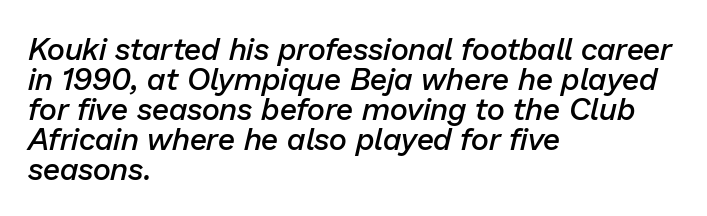
{"italic": "yes", "lean": "right", "slant_degrees": 13, "bold": "semi", "weight": "semibold", "width": "normal", "stroke_contrast": "low", "x_height": "medium", "monospaced": "no", "underline": "no", "align": "left", "line_spacing": "tight", "line_spacing_ratio": 0.97, "letter_spacing": "normal", "letter_spacing_em": 0.0, "glyph_px": 31}
